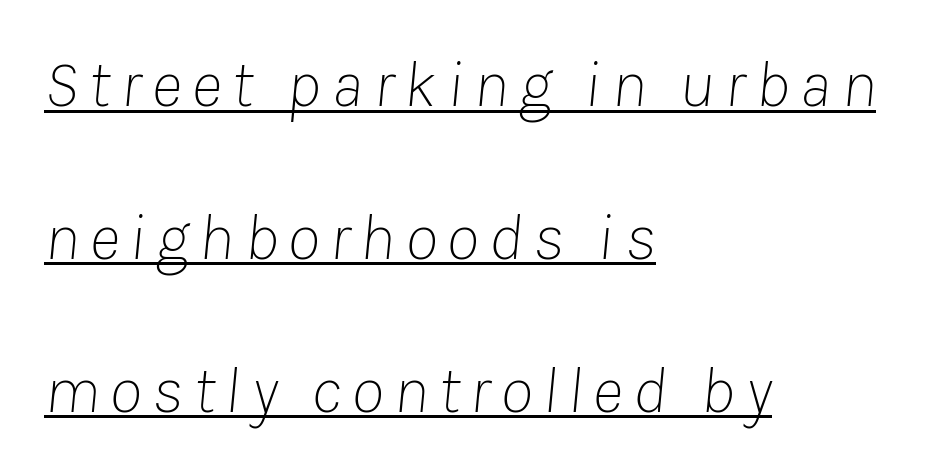
The image shows 67 px thin type, italic (leaning right); set left-aligned, loose line spacing (2.28x), underlined; low stroke contrast and a medium x-height.
